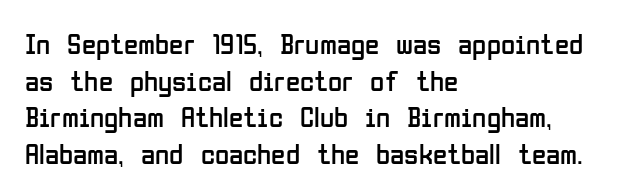
{"serif": "no", "italic": "no", "bold": "no", "weight": "regular", "width": "condensed", "stroke_contrast": "low", "x_height": "medium", "monospaced": "no", "underline": "no", "align": "left", "line_spacing": "normal", "line_spacing_ratio": 1.26, "letter_spacing": "normal", "letter_spacing_em": 0.0, "glyph_px": 29}
